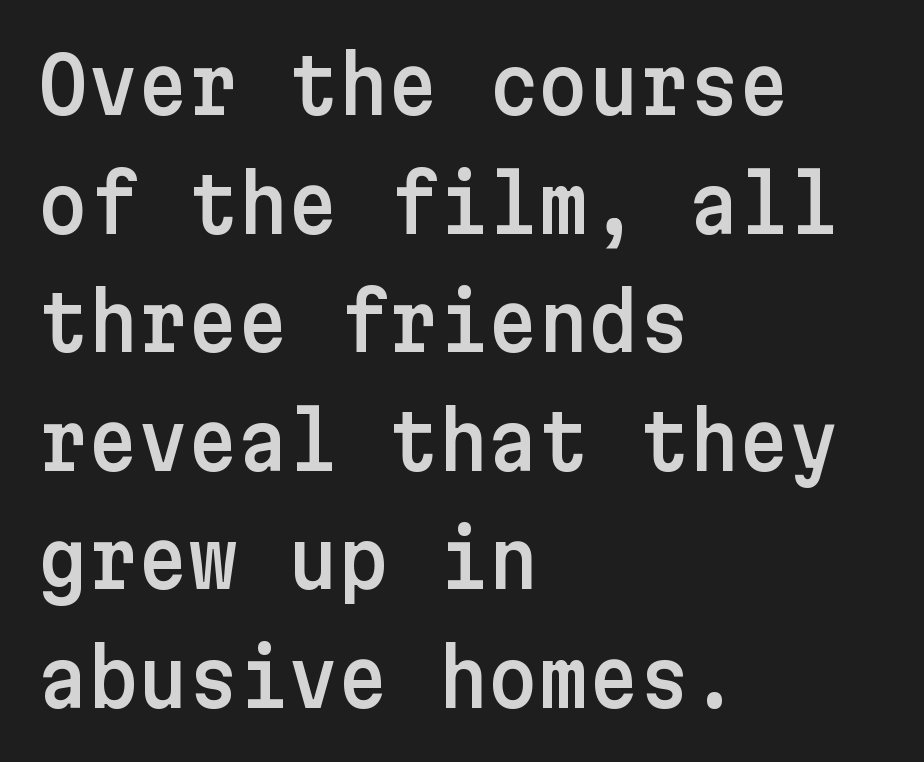
{"serif": "no", "italic": "no", "width": "normal", "stroke_contrast": "low", "x_height": "medium", "underline": "no", "align": "left", "line_spacing": "normal", "line_spacing_ratio": 1.54, "letter_spacing": "normal", "letter_spacing_em": 0.0, "glyph_px": 77}
